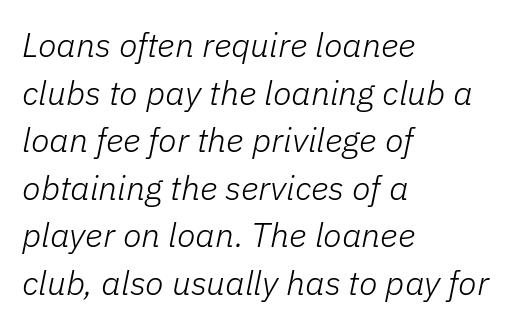
Proportional: the letters do not fall into vertical columns. Designer's note — italics engaged. Compared with typical paragraphs, the rows here are spaced about the same. These lines are set flush left with a ragged right edge. Letter spacing: default.
